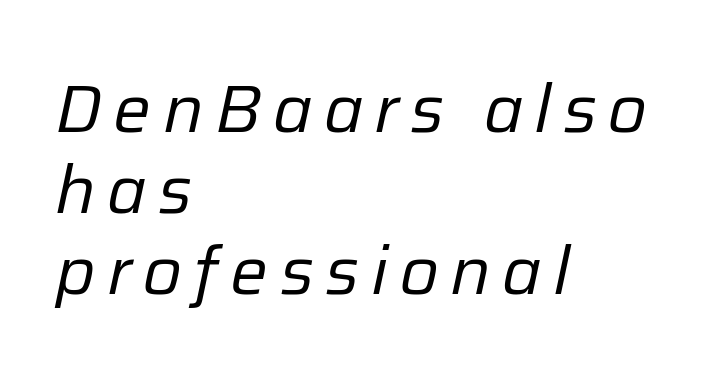
Q: Is the text bold? A: No.
Q: Is the text italic (slanted)? A: Yes, it leans right by about 12 degrees.
Q: Is the text underlined? A: No.
Q: How is the paragraph aligned? A: Left-aligned.
Q: Width (condensed, normal, or wide)? A: Normal.
Q: Stroke contrast? A: Low.
Q: x-height? A: Medium.
Q: Monospaced? A: No.
